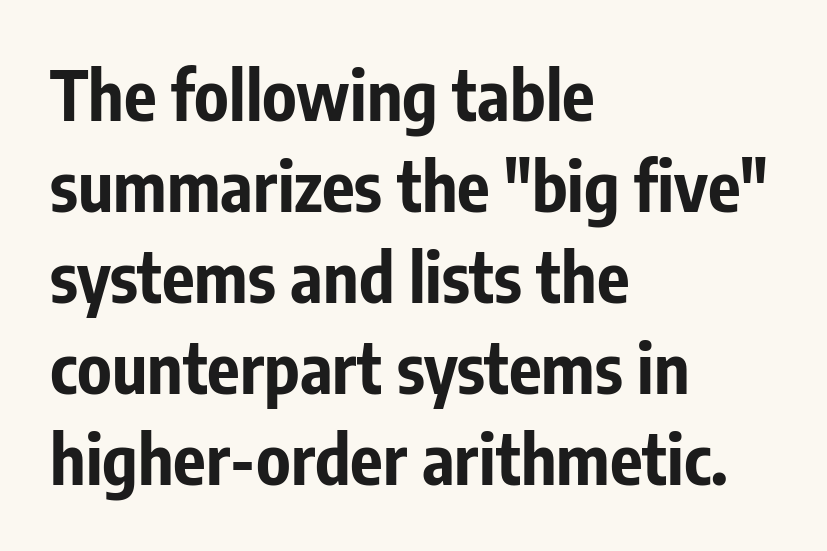
{"serif": "no", "italic": "no", "bold": "yes", "weight": "bold", "width": "condensed", "stroke_contrast": "low", "x_height": "medium", "monospaced": "no", "underline": "no", "align": "left", "line_spacing": "normal", "line_spacing_ratio": 1.34, "letter_spacing": "normal", "letter_spacing_em": 0.0, "glyph_px": 68}
